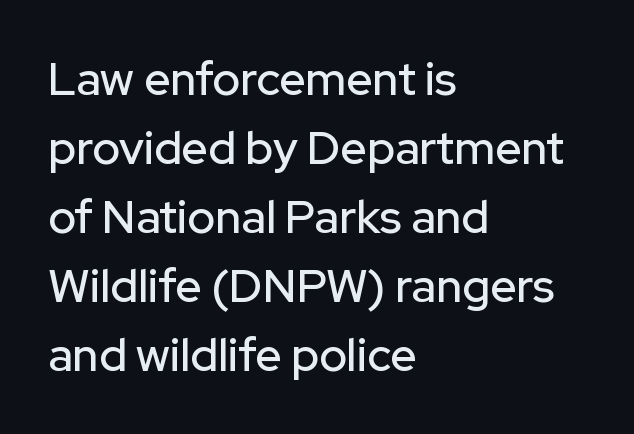
The image shows 46 px sans-serif type, upright; set left-aligned, normal line spacing (1.5x), normal letter spacing, not underlined; low stroke contrast and a medium x-height.
